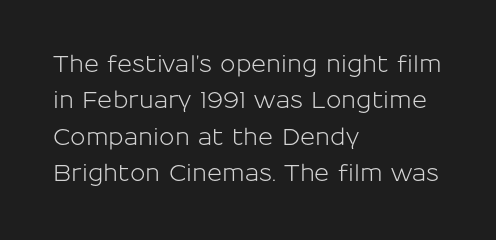
Q: Is the text italic (slanted)? A: No, it is upright.
Q: Is the text underlined? A: No.
Q: How is the paragraph aligned? A: Left-aligned.
Q: Is the spacing between letters normal or unusually wide? A: Normal.
Q: Is the spacing between lines tight, normal or loose? A: Normal.
